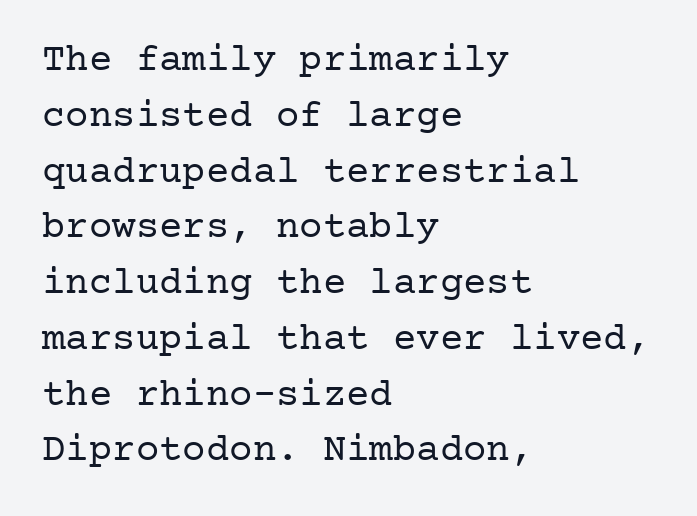
{"serif": "yes", "italic": "no", "bold": "no", "weight": "regular", "width": "normal", "stroke_contrast": "low", "x_height": "medium", "underline": "no", "align": "left", "line_spacing": "normal", "line_spacing_ratio": 1.43, "letter_spacing": "normal", "letter_spacing_em": 0.0, "glyph_px": 39}
